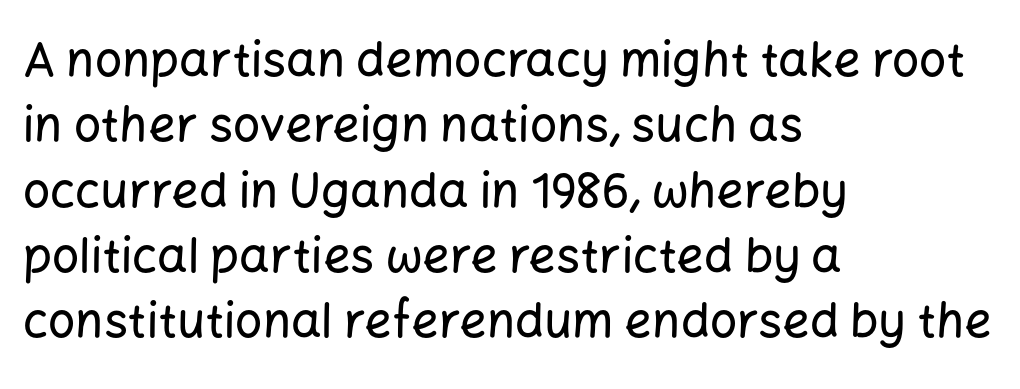
{"serif": "no", "italic": "no", "width": "normal", "stroke_contrast": "low", "x_height": "medium", "monospaced": "no", "underline": "no", "align": "left", "line_spacing": "normal", "line_spacing_ratio": 1.36, "letter_spacing": "normal", "letter_spacing_em": 0.0, "glyph_px": 48}
